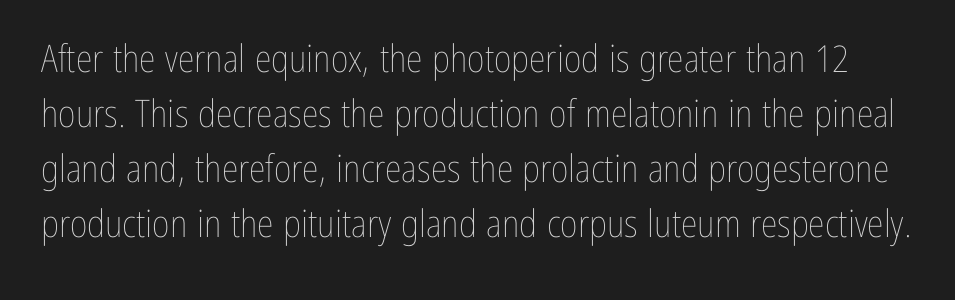
The image shows 38 px thin, condensed type, upright; set normal line spacing (1.45x), normal letter spacing, not underlined; low stroke contrast and a medium x-height.
